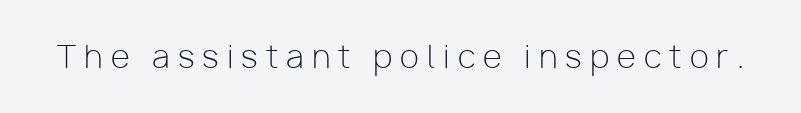
This sample has the flowing, uneven cadence of proportional lettering. A sans-serif font was chosen for this passage. The rendering inserts visible extra space after every character. Decoration check: the copy has no underline. The strokes are not fattened; the text isn't bold.
